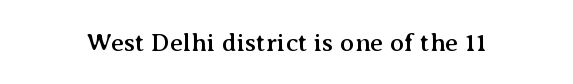
Is there any slant? The stems are plumb. Descenders are the only things crossing below the line. The line texture is even and compact thanks to regular tracking.
